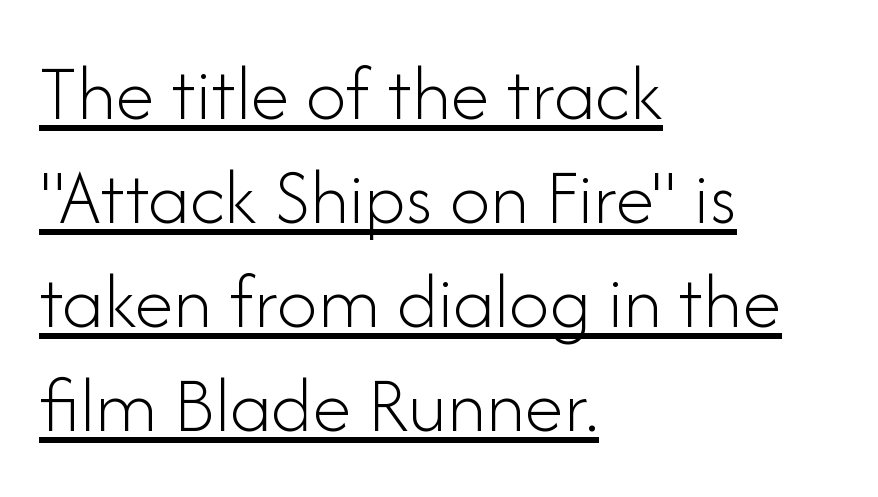
Q: Is the text bold? A: No.
Q: Is the text italic (slanted)? A: No, it is upright.
Q: Is the typeface a serif or a sans-serif typeface? A: Sans-serif.
Q: Is the text underlined? A: Yes.
Q: How is the paragraph aligned? A: Left-aligned.
Q: Is the spacing between letters normal or unusually wide? A: Normal.
Q: Is the spacing between lines tight, normal or loose? A: Normal.
Q: Width (condensed, normal, or wide)? A: Normal.
Q: Stroke contrast? A: Low.
Q: x-height? A: Small.
Q: Monospaced? A: No.
